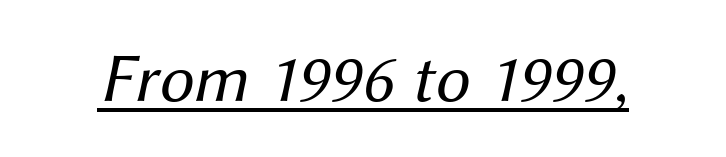
The image shows 69 px regular-weight sans-serif type; set normal letter spacing, underlined; medium stroke contrast and a medium x-height.
